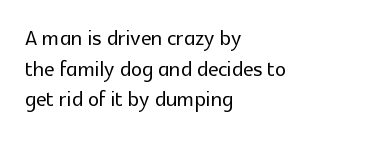
Q: Is the text italic (slanted)? A: No, it is upright.
Q: Is the typeface a serif or a sans-serif typeface? A: Sans-serif.
Q: Is the text underlined? A: No.
Q: How is the paragraph aligned? A: Left-aligned.
Q: Is the spacing between letters normal or unusually wide? A: Normal.
Q: Is the spacing between lines tight, normal or loose? A: Tight.
Q: Width (condensed, normal, or wide)? A: Normal.
Q: x-height? A: Medium.
Q: Monospaced? A: No.
